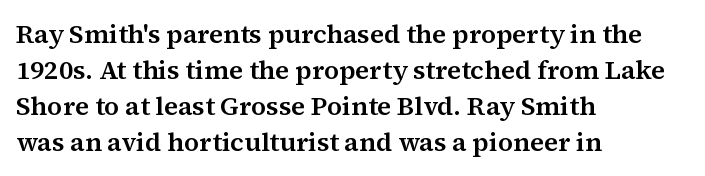
Q: Is the text italic (slanted)? A: No, it is upright.
Q: Is the text underlined? A: No.
Q: How is the paragraph aligned? A: Left-aligned.
Q: Is the spacing between letters normal or unusually wide? A: Normal.
Q: Is the spacing between lines tight, normal or loose? A: Normal.
